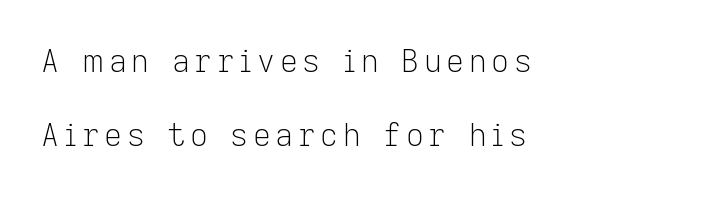
Q: Is the text bold? A: No.
Q: Is the text italic (slanted)? A: No, it is upright.
Q: Is the typeface a serif or a sans-serif typeface? A: Sans-serif.
Q: Is the text underlined? A: No.
Q: How is the paragraph aligned? A: Left-aligned.
Q: Is the spacing between lines tight, normal or loose? A: Loose.
Q: Width (condensed, normal, or wide)? A: Normal.
Q: Stroke contrast? A: Low.
Q: x-height? A: Medium.
Q: Monospaced? A: No.
